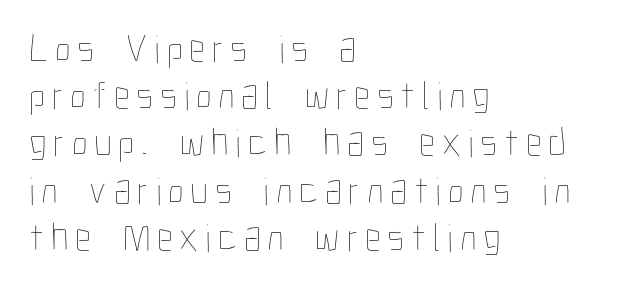
The image shows 40 px thin, condensed type, upright; set left-aligned, line spacing 1.18x, not underlined; low stroke contrast and a medium x-height.
